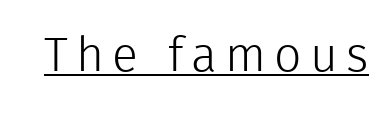
Q: Is the text bold? A: No.
Q: Is the text italic (slanted)? A: No, it is upright.
Q: Is the typeface a serif or a sans-serif typeface? A: Sans-serif.
Q: Is the text underlined? A: Yes.
Q: Width (condensed, normal, or wide)? A: Normal.
Q: x-height? A: Medium.
Q: Monospaced? A: No.
